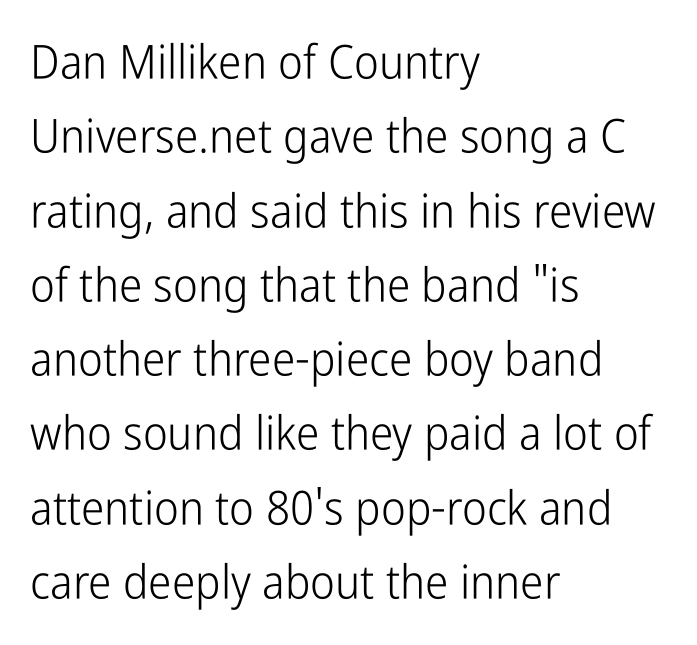
No extra tracking has been applied to these lines. Unmarked baselines from the first word to the last. Line starts are locked; line ends wander. The passage shown is not bold in any degree. Do the letters lean? They stand straight. Horizontal bands of white between lines are of average thickness.
